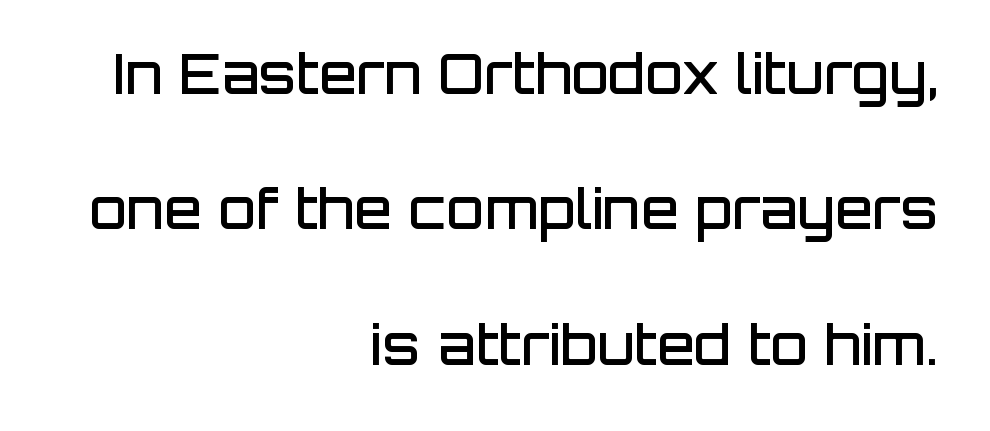
Q: Is the text bold? A: Semi-bold.
Q: Is the text italic (slanted)? A: No, it is upright.
Q: Is the typeface a serif or a sans-serif typeface? A: Sans-serif.
Q: Is the text underlined? A: No.
Q: How is the paragraph aligned? A: Right-aligned.
Q: Is the spacing between letters normal or unusually wide? A: Normal.
Q: Is the spacing between lines tight, normal or loose? A: Loose.
Q: Width (condensed, normal, or wide)? A: Normal.
Q: Stroke contrast? A: Low.
Q: x-height? A: Large.
Q: Monospaced? A: No.
